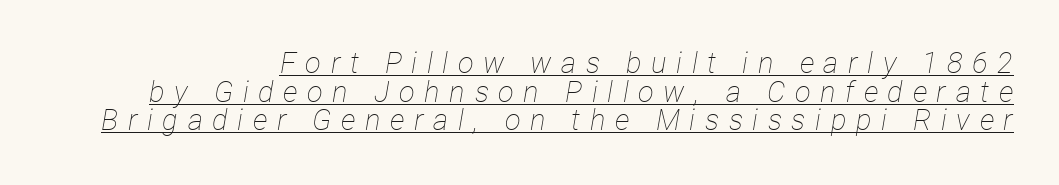
Q: Is the text bold? A: No.
Q: Is the text italic (slanted)? A: Yes, it leans right by about 12 degrees.
Q: Is the text underlined? A: Yes.
Q: Is the spacing between letters normal or unusually wide? A: Unusually wide.
Q: Is the spacing between lines tight, normal or loose? A: Tight.
Q: Width (condensed, normal, or wide)? A: Condensed.
Q: Stroke contrast? A: Low.
Q: x-height? A: Medium.
Q: Monospaced? A: No.
